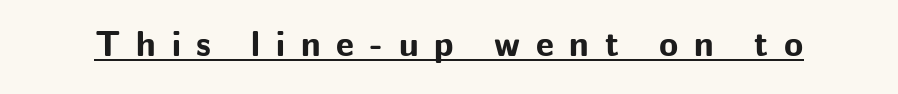
Q: Is the text bold? A: Yes.
Q: Is the text italic (slanted)? A: No, it is upright.
Q: Is the typeface a serif or a sans-serif typeface? A: Sans-serif.
Q: Is the text underlined? A: Yes.
Q: Is the spacing between letters normal or unusually wide? A: Unusually wide.
Q: Width (condensed, normal, or wide)? A: Normal.
Q: Stroke contrast? A: Low.
Q: x-height? A: Medium.
Q: Monospaced? A: No.
